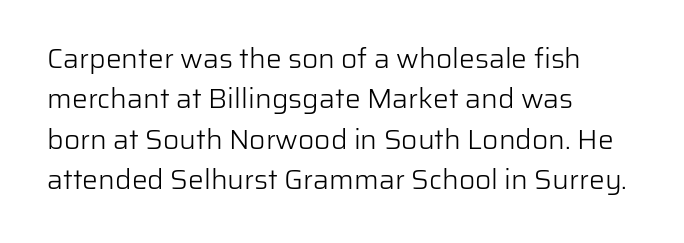
The image shows 28 px light sans-serif type, upright; set left-aligned, normal line spacing (1.44x), normal letter spacing, not underlined; low stroke contrast and a medium x-height.
